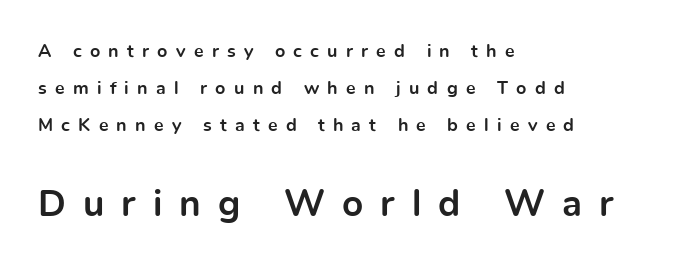
Serifs: no, the terminals of the letterforms are clean. Do the characters align in a grid? No, the font is proportional. When letters stand straight like this, we call the style roman or upright. Between one letter and the next there's a generous, obvious gap. Horizontally, the lines are justified to the leading edge only.
